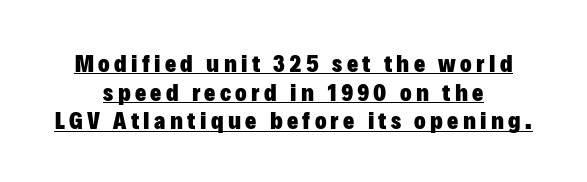
Posture: vertical. You can see a thin bar hugging the bottom of the glyphs. A centered setting, common on invitations and titles, is used for this passage. The face used here has the dense, thick strokes of a bold.
